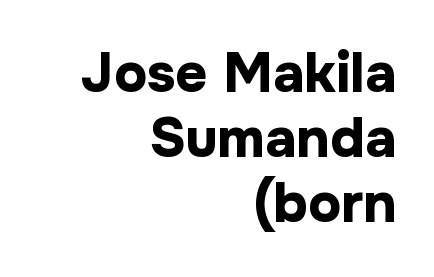
{"serif": "no", "italic": "no", "bold": "yes", "weight": "bold", "width": "normal", "stroke_contrast": "low", "x_height": "medium", "monospaced": "no", "underline": "no", "align": "right", "line_spacing_ratio": 1.18, "letter_spacing": "normal", "letter_spacing_em": 0.0, "glyph_px": 55}
